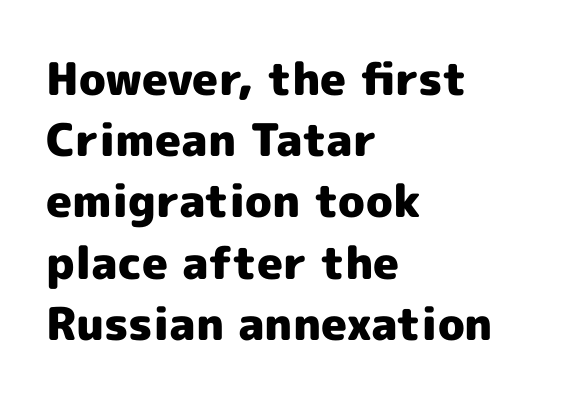
The glyphs have the mass of a bold cut. Does the copy run flush right? No — it runs flush left. In terms of posture, this sample is upright. A clean baseline with only descenders dipping below it. You could call the tracking neutral — neither tight nor loose.
